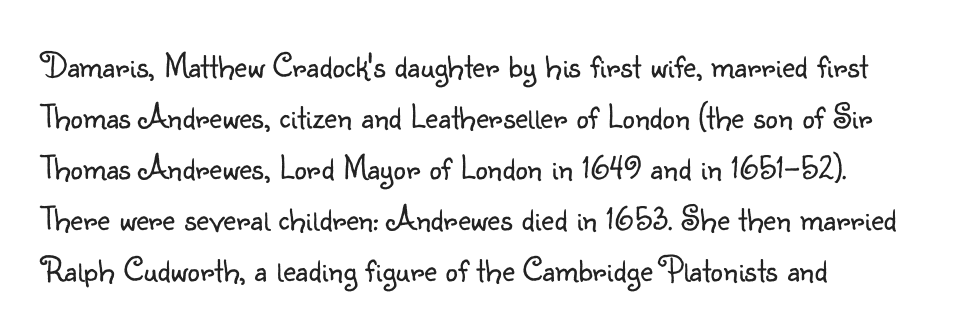
{"serif": "no", "italic": "no", "bold": "no", "weight": "light", "width": "normal", "stroke_contrast": "low", "x_height": "small", "monospaced": "no", "underline": "no", "align": "left", "line_spacing": "normal", "line_spacing_ratio": 1.46, "letter_spacing": "normal", "letter_spacing_em": 0.0, "glyph_px": 35}
